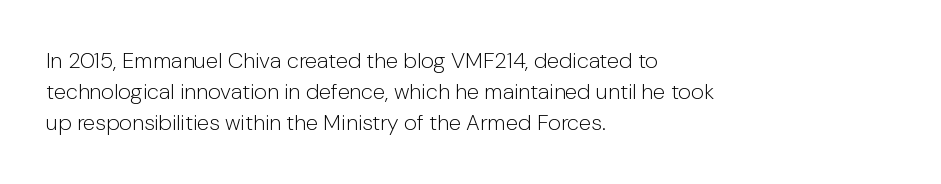
{"italic": "no", "bold": "no", "underline": "no", "align": "left", "line_spacing": "normal", "line_spacing_ratio": 1.42, "letter_spacing": "normal", "letter_spacing_em": 0.0, "glyph_px": 22}
